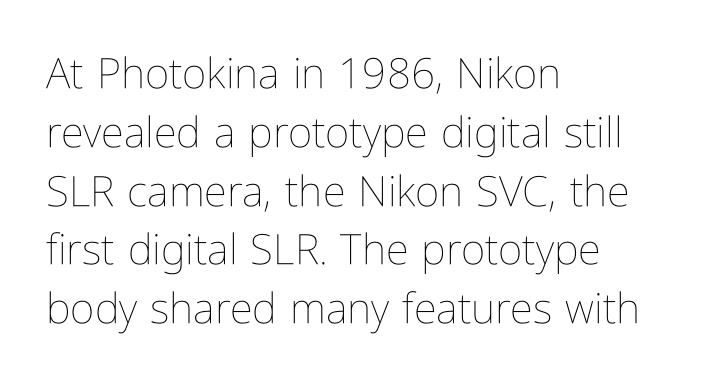
{"italic": "no", "bold": "no", "weight": "thin", "width": "condensed", "stroke_contrast": "low", "x_height": "medium", "monospaced": "no", "underline": "no", "align": "left", "line_spacing": "normal", "line_spacing_ratio": 1.4, "letter_spacing": "normal", "letter_spacing_em": 0.0, "glyph_px": 42}
